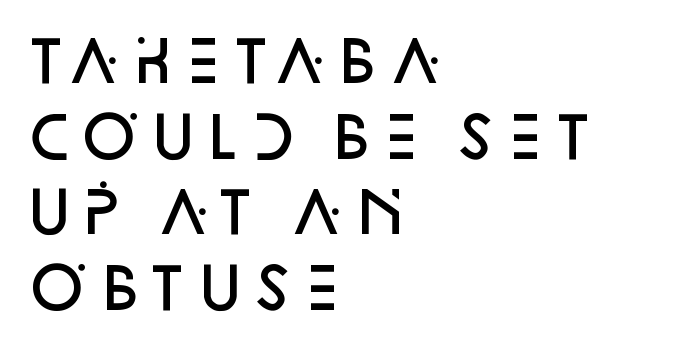
{"serif": "no", "italic": "no", "bold": "semi", "weight": "semibold", "width": "normal", "stroke_contrast": "low", "x_height": "large", "monospaced": "no", "underline": "no", "align": "left", "line_spacing": "normal", "line_spacing_ratio": 1.35, "letter_spacing": "normal", "letter_spacing_em": 0.0, "glyph_px": 56}
